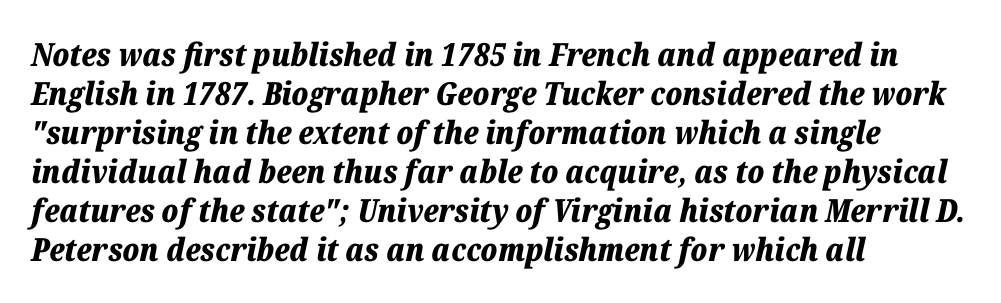
{"italic": "yes", "lean": "right", "slant_degrees": 12, "bold": "yes", "weight": "bold", "width": "normal", "stroke_contrast": "low", "x_height": "medium", "monospaced": "no", "underline": "no", "align": "left", "line_spacing_ratio": 1.22, "letter_spacing": "normal", "letter_spacing_em": 0.0, "glyph_px": 32}
